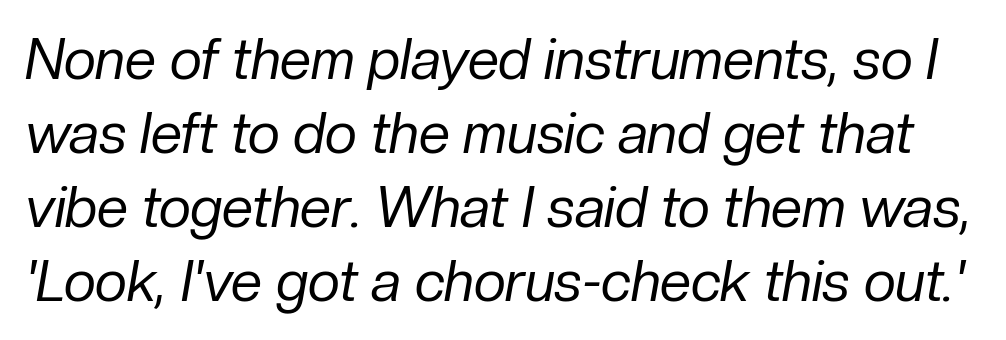
Q: Is the text bold? A: No.
Q: Is the text italic (slanted)? A: Yes, it leans right by about 10 degrees.
Q: Is the text underlined? A: No.
Q: Is the spacing between letters normal or unusually wide? A: Normal.
Q: Is the spacing between lines tight, normal or loose? A: Normal.
Q: Width (condensed, normal, or wide)? A: Normal.
Q: Stroke contrast? A: Low.
Q: x-height? A: Medium.
Q: Monospaced? A: No.
